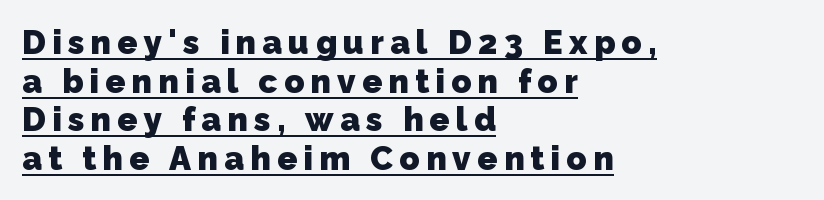
The image shows 33 px heavy sans-serif type; set left-aligned, line spacing 1.17x, underlined; low stroke contrast and a medium x-height.
